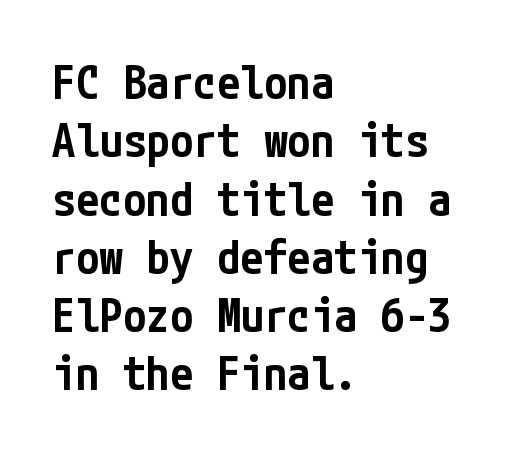
Q: Is the text bold? A: Semi-bold.
Q: Is the text italic (slanted)? A: No, it is upright.
Q: Is the typeface a serif or a sans-serif typeface? A: Sans-serif.
Q: Is the text underlined? A: No.
Q: How is the paragraph aligned? A: Left-aligned.
Q: Is the spacing between letters normal or unusually wide? A: Normal.
Q: Width (condensed, normal, or wide)? A: Condensed.
Q: Stroke contrast? A: Low.
Q: x-height? A: Medium.
